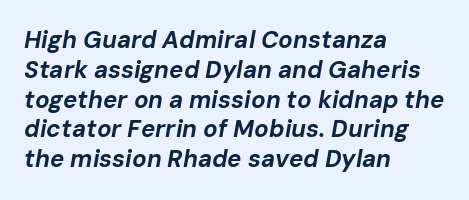
{"italic": "yes", "lean": "right", "slant_degrees": 10, "bold": "yes", "underline": "no", "align": "left", "line_spacing_ratio": 1.24, "letter_spacing": "normal", "letter_spacing_em": 0.0, "glyph_px": 24}
